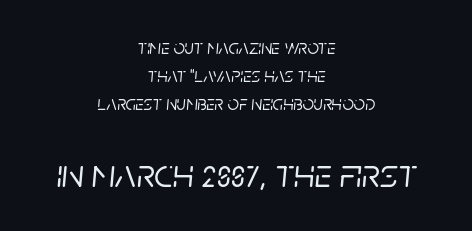
Line spacing here is normal. The gap between lines stays unmarked. Which of the two is more prominent by size? The second, at the bottom. Characters follow at the spacing the type designer built in.
